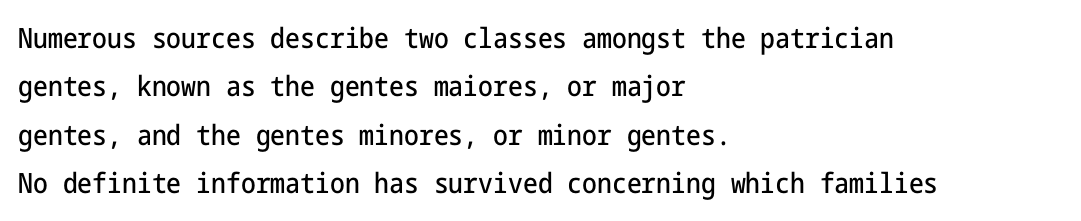
You can tell it's not italic because the verticals are truly vertical. The designer went with a sans here, leaving each stem footless. Nobody touched the tracking dial on this one. Beneath every word, the page is bare. The rendering anchors every line to the left-hand side.
